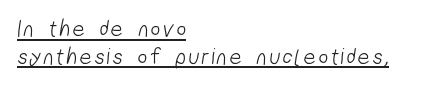
The image shows 23 px text type; set left-aligned, line spacing 1.2x, underlined.
